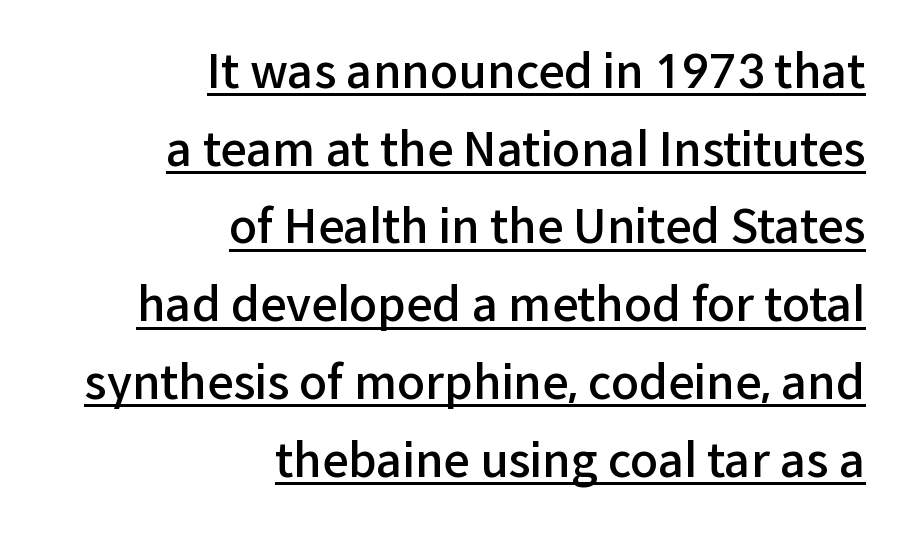
Type style note: lacks serifs. No italicization has been applied; the sample stays upright. The rag falls on the left side of this text block. Descenders here cross a horizontal rule under the line.
